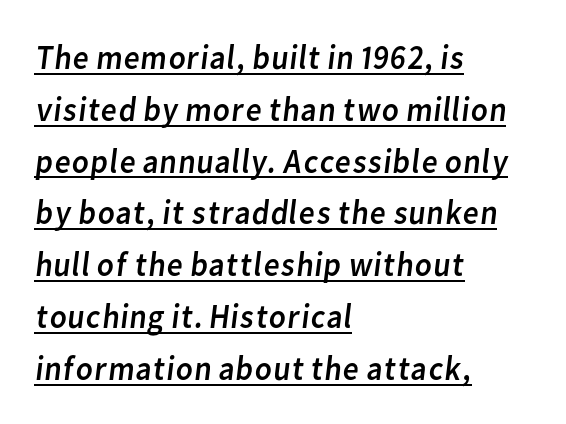
Q: Is the text bold? A: No.
Q: Is the typeface a serif or a sans-serif typeface? A: Sans-serif.
Q: Is the text underlined? A: Yes.
Q: How is the paragraph aligned? A: Left-aligned.
Q: Is the spacing between letters normal or unusually wide? A: Normal.
Q: Is the spacing between lines tight, normal or loose? A: Normal.
Q: Width (condensed, normal, or wide)? A: Normal.
Q: Stroke contrast? A: Low.
Q: x-height? A: Medium.
Q: Monospaced? A: No.
